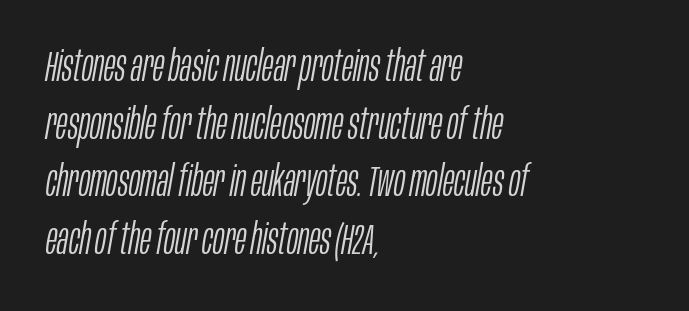
The image shows 43 px light, condensed type, italic (leaning right); set left-aligned, normal line spacing (1.34x), normal letter spacing, not underlined; low stroke contrast and a large x-height.
